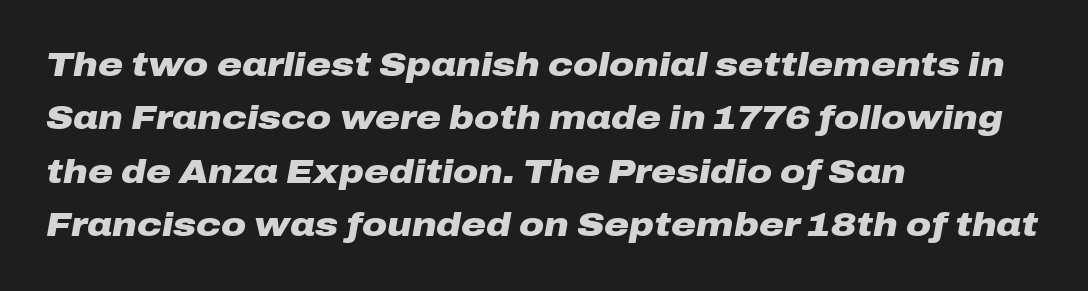
The image shows 34 px heavy, wide type, italic (leaning right); set left-aligned, normal line spacing (1.57x), normal letter spacing, not underlined; low stroke contrast and a medium x-height.
